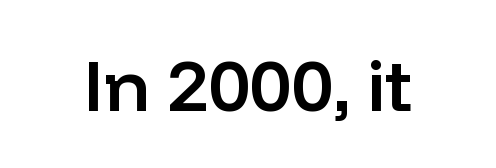
The lettering holds an erect, upright posture throughout. Check under the words: just untouched page. Observe the absence of serifs on each vertical stroke in this sample. Firm but not heavy-handed strokes: this text is semibold. Observe the ordinary spacing: letters are neighbours, not strangers. Each letter keeps its own natural width here, so spacing adapts to shape.
